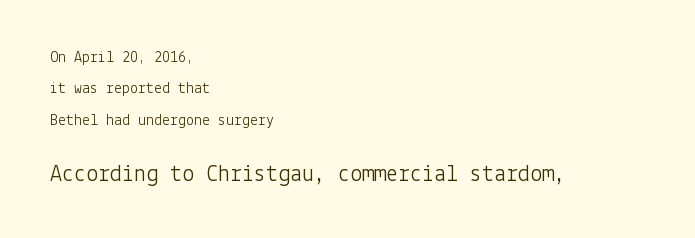
The image shows 24 px text type, upright; set left-aligned, loose line spacing (1.96x), normal letter spacing, not underlined; the second (bottom) block is 1.5x larger.
